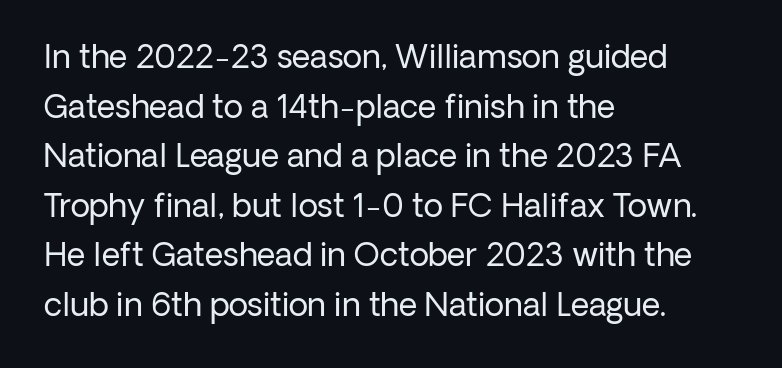
Rendered with straight, roman letterforms. The letterforms sit shoulder to shoulder at normal distance. One glance says typical: line gaps are just what's usual. Casual observation: everything's shoved over to the left. The font family rendered here belongs to the sans-serif group.
